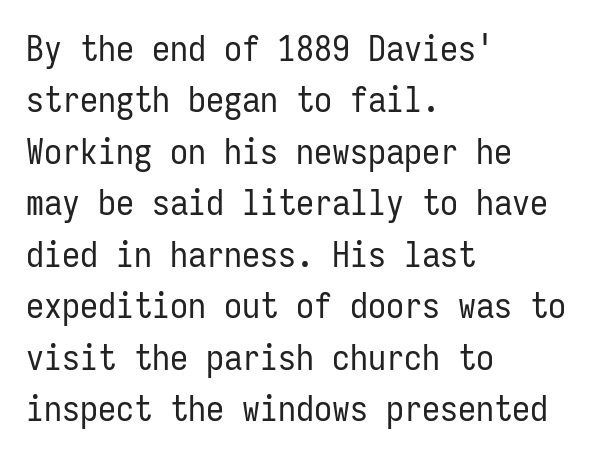
Q: Is the text bold? A: No.
Q: Is the text italic (slanted)? A: No, it is upright.
Q: Is the typeface a serif or a sans-serif typeface? A: Sans-serif.
Q: Is the text underlined? A: No.
Q: How is the paragraph aligned? A: Left-aligned.
Q: Is the spacing between letters normal or unusually wide? A: Normal.
Q: Is the spacing between lines tight, normal or loose? A: Normal.
Q: Width (condensed, normal, or wide)? A: Condensed.
Q: Stroke contrast? A: Low.
Q: x-height? A: Medium.
Q: Monospaced? A: Yes.
